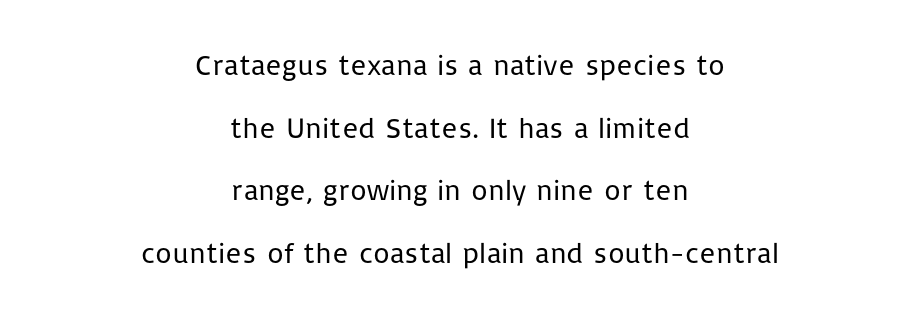
The type is set solid horizontally, with unmodified tracking. Grotesque or geometric, the face here clearly has no serifs. The face used here is proportionally spaced, like ordinary book or web type. Notice the wide empty band between every row — that's loose leading. Beneath every word, the page is bare. The letters stand upright; this is a roman face.
